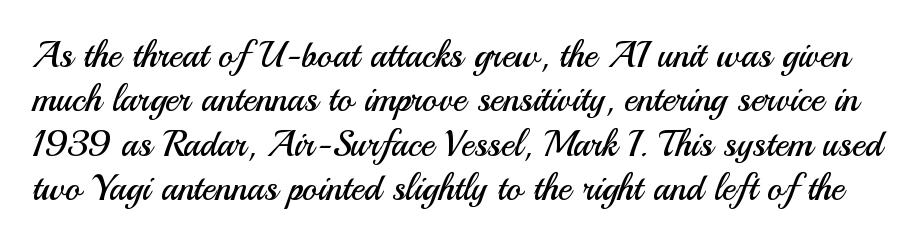
{"serif": "no", "bold": "no", "weight": "regular", "width": "normal", "stroke_contrast": "medium", "x_height": "small", "monospaced": "no", "underline": "no", "line_spacing_ratio": 1.23, "letter_spacing": "normal", "letter_spacing_em": 0.0, "glyph_px": 36}
